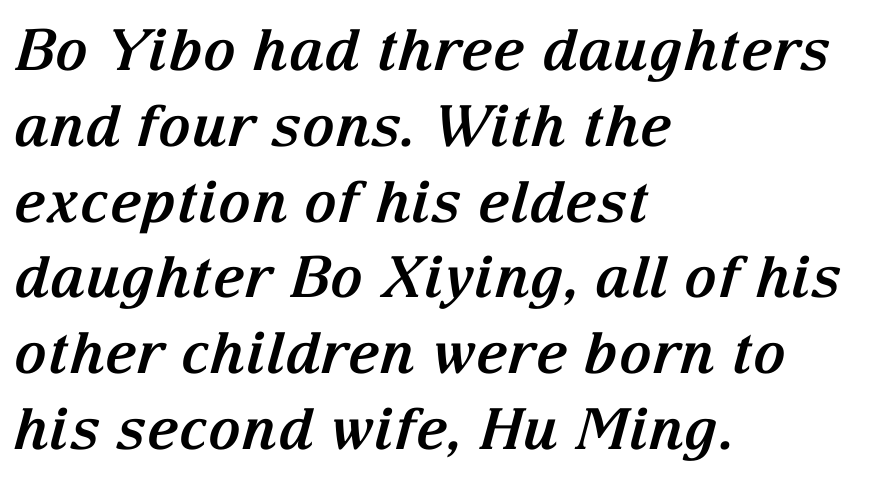
{"serif": "yes", "italic": "yes", "lean": "right", "slant_degrees": 15, "bold": "yes", "weight": "bold", "width": "normal", "stroke_contrast": "medium", "x_height": "medium", "monospaced": "no", "underline": "no", "align": "left", "line_spacing": "normal", "line_spacing_ratio": 1.33, "letter_spacing": "normal", "letter_spacing_em": 0.0, "glyph_px": 57}
